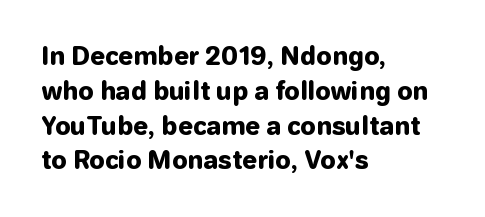
{"italic": "no", "bold": "yes", "underline": "no", "align": "left", "line_spacing": "normal", "line_spacing_ratio": 1.45, "letter_spacing": "normal", "letter_spacing_em": 0.0, "glyph_px": 24}
